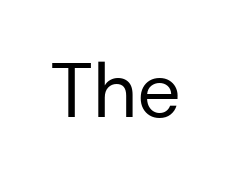
{"serif": "no", "italic": "no", "bold": "no", "weight": "regular", "width": "normal", "stroke_contrast": "low", "x_height": "medium", "monospaced": "no", "underline": "no", "letter_spacing": "normal", "letter_spacing_em": 0.0, "glyph_px": 77}
